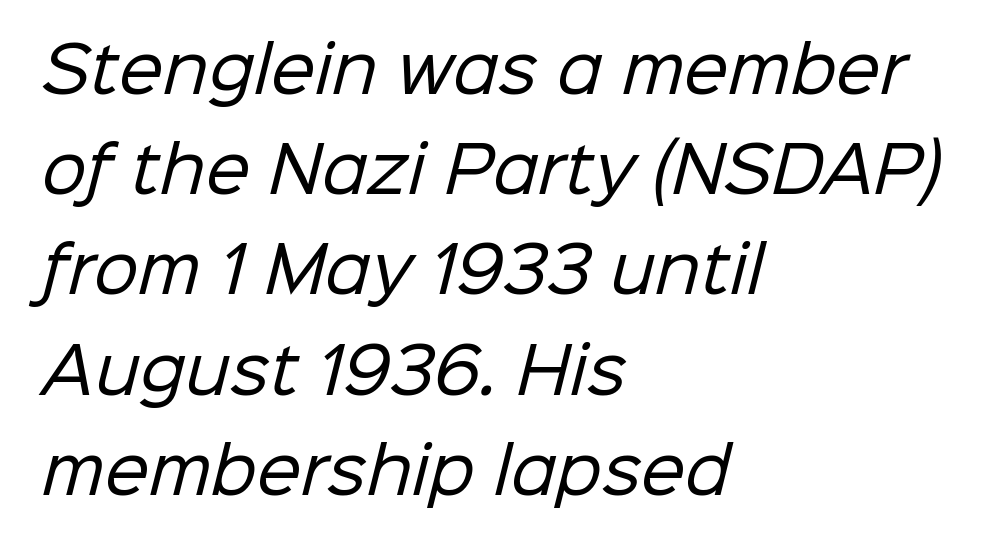
The image shows 63 px regular-weight sans-serif type; set left-aligned, normal line spacing (1.59x), normal letter spacing, not underlined; low stroke contrast and a medium x-height.
